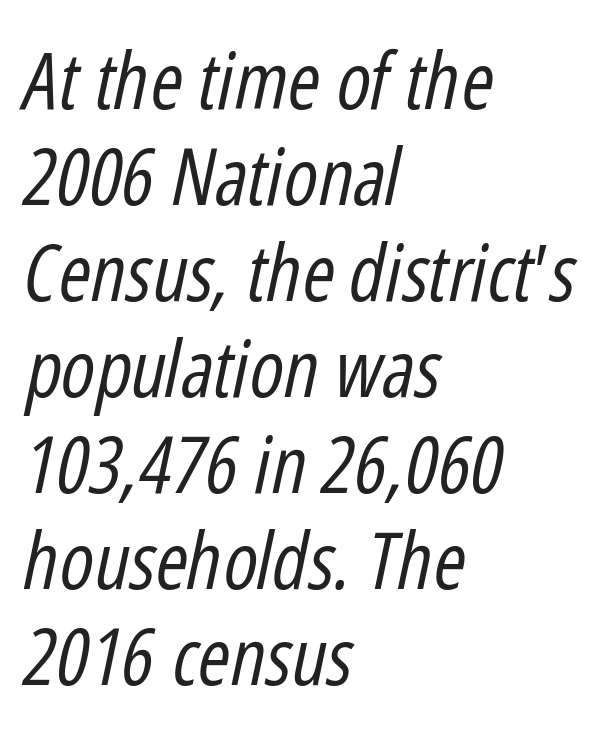
{"italic": "yes", "lean": "right", "slant_degrees": 12, "bold": "no", "weight": "regular", "width": "condensed", "stroke_contrast": "low", "x_height": "medium", "monospaced": "no", "underline": "no", "align": "left", "line_spacing_ratio": 1.23, "letter_spacing": "normal", "letter_spacing_em": 0.0, "glyph_px": 78}
